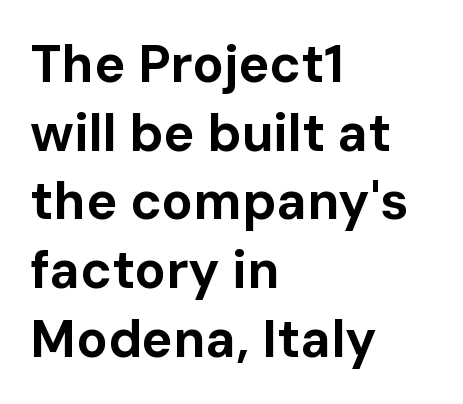
This sample uses an upright cut, with every glyph sitting square on the baseline. Is the type bold? Yes — the strokes are clearly thick and heavy. Glyph-to-glyph distance matches everyday printed text. This sample uses a sans-serif face. Notice how descenders clear the ascenders below comfortably — that's standard leading.
